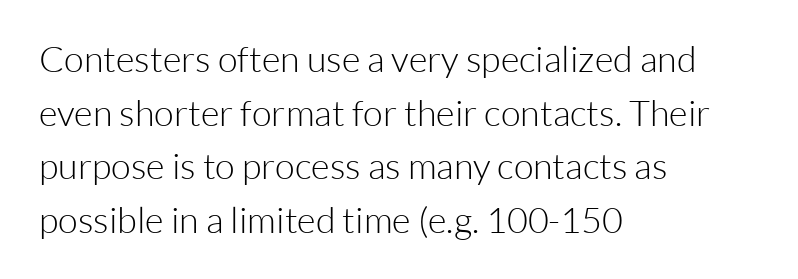
{"serif": "no", "italic": "no", "bold": "no", "weight": "light", "width": "normal", "stroke_contrast": "low", "x_height": "medium", "monospaced": "no", "underline": "no", "align": "left", "line_spacing": "normal", "line_spacing_ratio": 1.49, "letter_spacing": "normal", "letter_spacing_em": 0.0, "glyph_px": 36}
